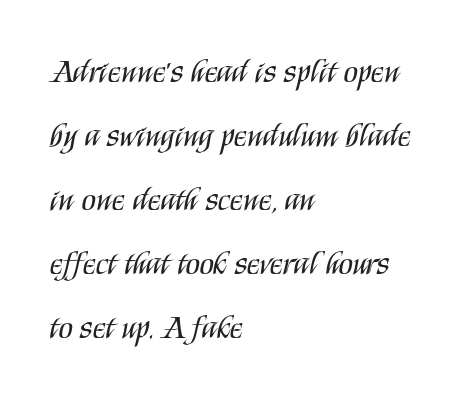
The image shows 33 px regular-weight, condensed sans-serif type; set left-aligned, loose line spacing (1.94x), normal letter spacing, not underlined; medium stroke contrast and a large x-height.
